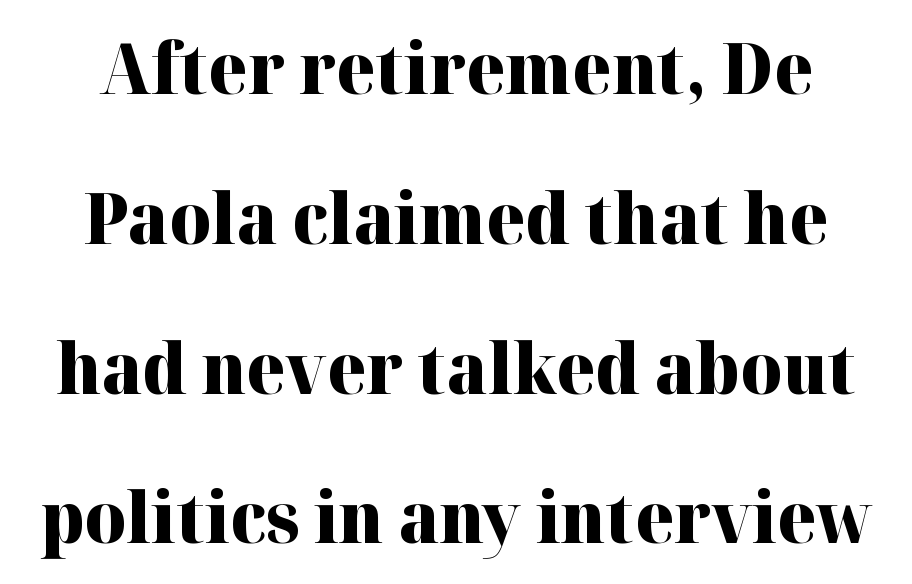
{"serif": "yes", "italic": "no", "bold": "yes", "weight": "heavy", "width": "normal", "stroke_contrast": "high", "x_height": "medium", "monospaced": "no", "underline": "no", "line_spacing": "loose", "line_spacing_ratio": 2.14, "letter_spacing": "normal", "letter_spacing_em": 0.0, "glyph_px": 70}
